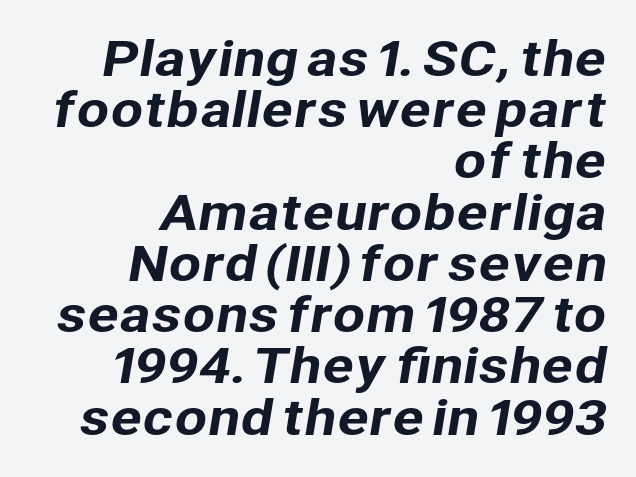
{"serif": "no", "width": "normal", "stroke_contrast": "low", "x_height": "medium", "monospaced": "no", "underline": "no", "align": "right", "line_spacing": "tight", "line_spacing_ratio": 1.09, "letter_spacing": "normal", "letter_spacing_em": 0.0, "glyph_px": 47}
